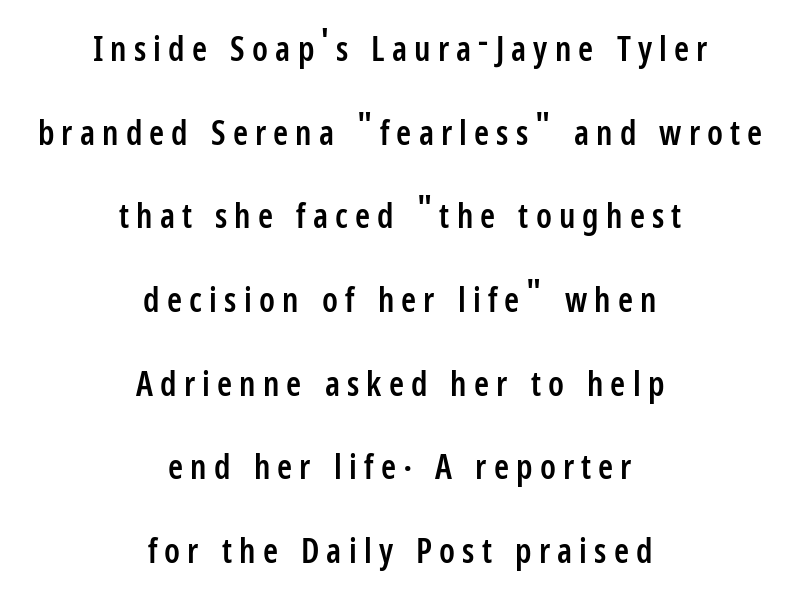
{"serif": "no", "italic": "no", "bold": "semi", "weight": "semibold", "width": "condensed", "stroke_contrast": "low", "x_height": "medium", "monospaced": "no", "underline": "no", "align": "center", "line_spacing": "loose", "line_spacing_ratio": 2.46, "letter_spacing": "wide", "letter_spacing_em": 0.21, "glyph_px": 34}
